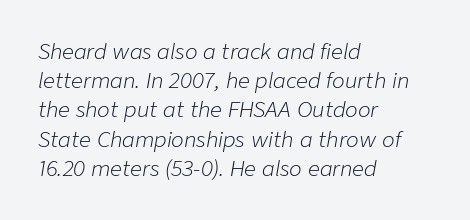
Q: Is the text bold? A: No.
Q: Is the text italic (slanted)? A: Yes, it leans right by about 9 degrees.
Q: Is the text underlined? A: No.
Q: How is the paragraph aligned? A: Left-aligned.
Q: Is the spacing between letters normal or unusually wide? A: Normal.
Q: Is the spacing between lines tight, normal or loose? A: Normal.
